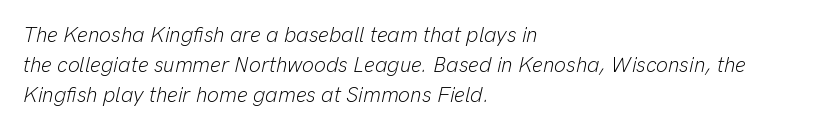
Yep, that's italic — everything's leaning. The tracking reads as untouched default to a designer's eye. One glance says typical: line gaps are just what's usual. Each line starts at the same left margin while the right side varies. Rule under the text: the space is simply empty. Each stroke keeps to a modest, everyday thickness or less.
